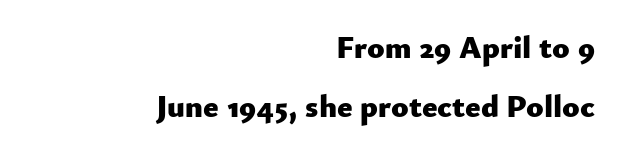
Q: Is the text bold? A: Yes.
Q: Is the text italic (slanted)? A: No, it is upright.
Q: Is the typeface a serif or a sans-serif typeface? A: Sans-serif.
Q: Is the text underlined? A: No.
Q: How is the paragraph aligned? A: Right-aligned.
Q: Is the spacing between letters normal or unusually wide? A: Normal.
Q: Width (condensed, normal, or wide)? A: Normal.
Q: Stroke contrast? A: Low.
Q: x-height? A: Small.
Q: Monospaced? A: No.
